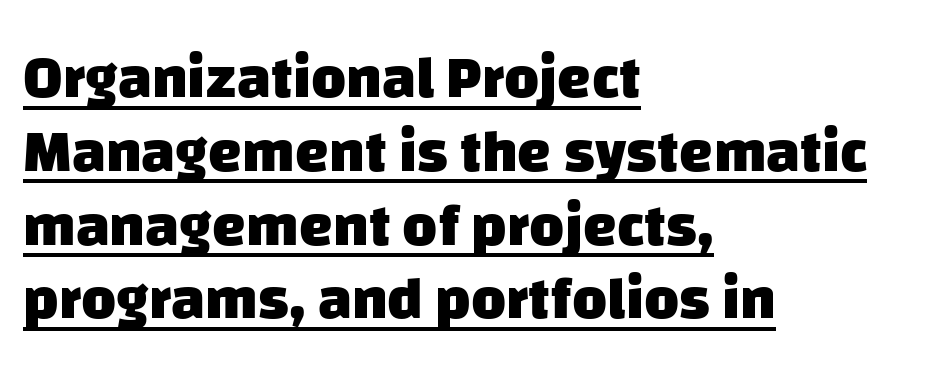
The image shows 60 px heavy sans-serif type; set left-aligned, line spacing 1.23x, normal letter spacing, underlined; low stroke contrast and a large x-height.
